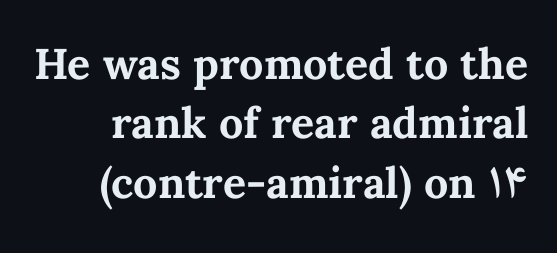
The image shows 43 px bold type, upright; set normal line spacing (1.38x), normal letter spacing, not underlined; medium stroke contrast and a medium x-height.
